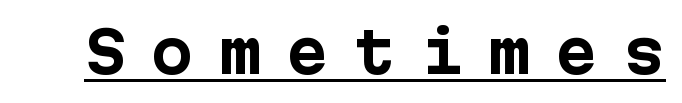
Q: Is the text bold? A: Yes.
Q: Is the text italic (slanted)? A: No, it is upright.
Q: Is the typeface a serif or a sans-serif typeface? A: Sans-serif.
Q: Is the text underlined? A: Yes.
Q: Is the spacing between letters normal or unusually wide? A: Unusually wide.
Q: Width (condensed, normal, or wide)? A: Normal.
Q: Stroke contrast? A: Low.
Q: x-height? A: Medium.
Q: Monospaced? A: Yes.
